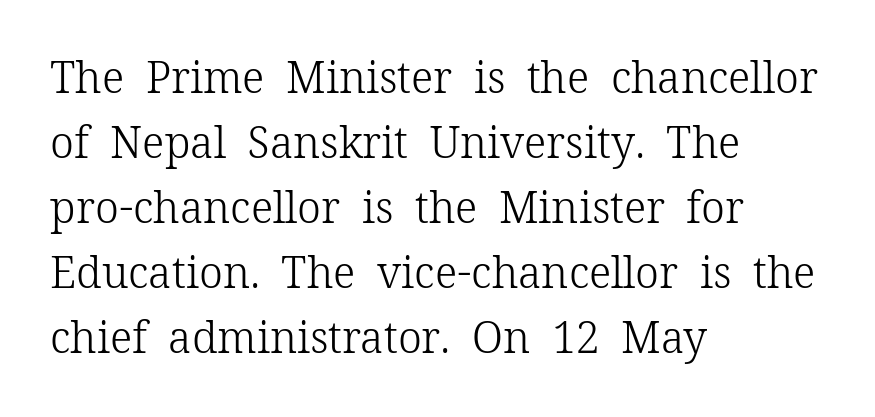
Q: Is the text bold? A: No.
Q: Is the text italic (slanted)? A: No, it is upright.
Q: Is the typeface a serif or a sans-serif typeface? A: Serif.
Q: Is the text underlined? A: No.
Q: How is the paragraph aligned? A: Left-aligned.
Q: Is the spacing between letters normal or unusually wide? A: Normal.
Q: Is the spacing between lines tight, normal or loose? A: Normal.
Q: Width (condensed, normal, or wide)? A: Normal.
Q: Stroke contrast? A: Low.
Q: x-height? A: Medium.
Q: Monospaced? A: No.
